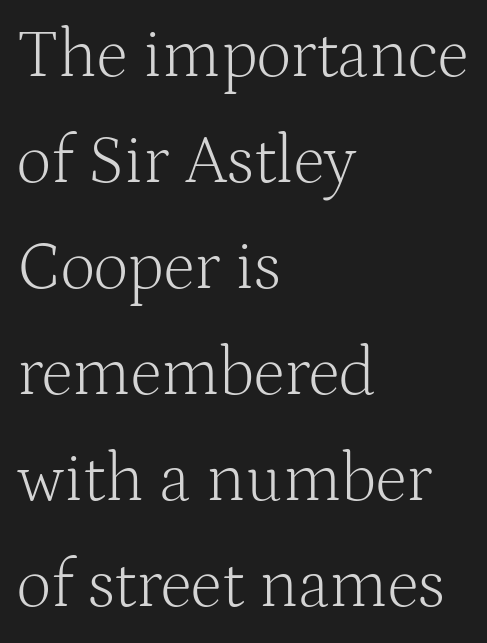
The image shows 68 px light serif type, upright; set left-aligned, normal line spacing (1.56x), normal letter spacing, not underlined; medium stroke contrast and a medium x-height.
